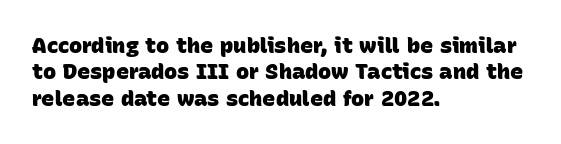
{"bold": "yes", "underline": "no", "align": "left", "line_spacing_ratio": 1.2, "letter_spacing": "normal", "letter_spacing_em": 0.0, "glyph_px": 22}
